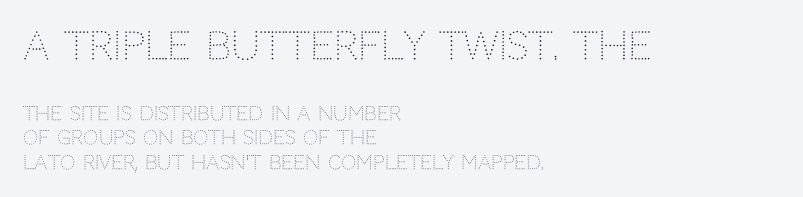
{"serif": "no", "italic": "no", "bold": "no", "weight": "light", "width": "normal", "stroke_contrast": "low", "x_height": "large", "monospaced": "no", "underline": "no", "align": "left", "line_spacing": "normal", "line_spacing_ratio": 1.28, "letter_spacing": "normal", "letter_spacing_em": 0.0, "larger_block": "first", "size_ratio": 2.0, "glyph_px": 38}
